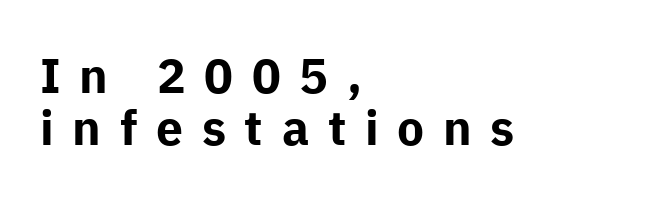
Descender tails drop into unmarked territory. Varying glyph widths throughout — classic text-font behaviour. When letters stand straight like this, we call the style roman or upright. Successive baselines arrive quickly, one right under another. On the weight axis this lands at bold, roughly 700. The characters display no serif detailing; their extremities are plain.
